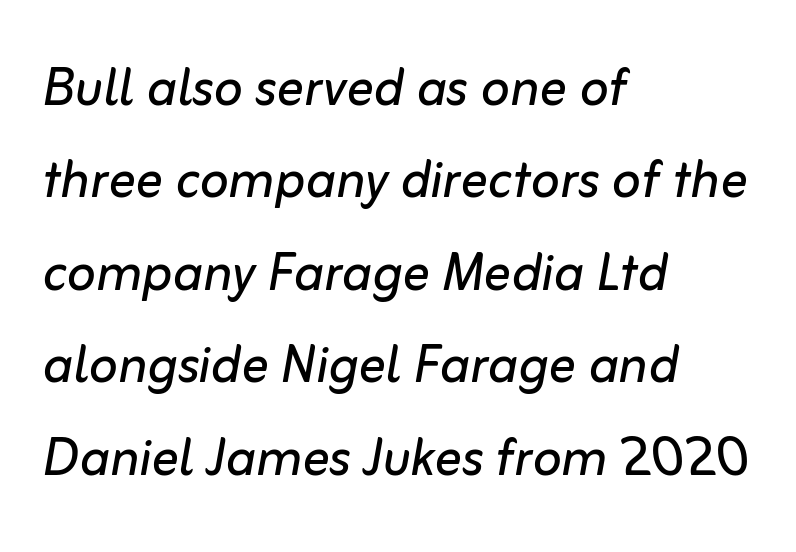
The image shows 68 px regular-weight type, italic (leaning right); set left-aligned, normal line spacing (1.36x), normal letter spacing, not underlined; low stroke contrast and a medium x-height.
